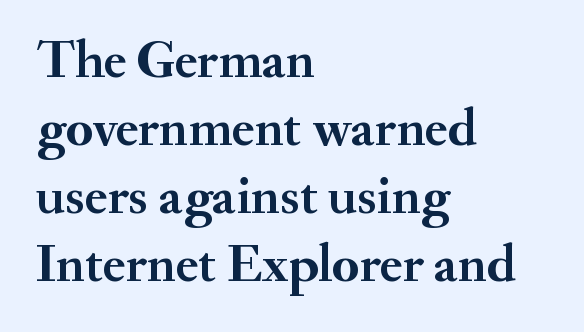
The image shows 54 px semibold serif type, upright; set left-aligned, normal line spacing (1.26x), normal letter spacing, not underlined; medium stroke contrast and a small x-height.
